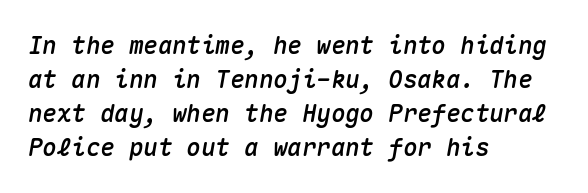
Q: Is the text italic (slanted)? A: Yes, it leans right by about 10 degrees.
Q: Is the text underlined? A: No.
Q: How is the paragraph aligned? A: Left-aligned.
Q: Is the spacing between letters normal or unusually wide? A: Normal.
Q: Is the spacing between lines tight, normal or loose? A: Normal.
